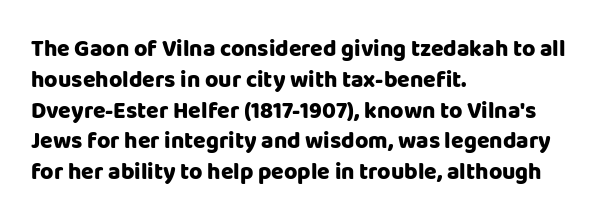
Q: Is the text bold? A: Yes.
Q: Is the text italic (slanted)? A: No, it is upright.
Q: Is the text underlined? A: No.
Q: How is the paragraph aligned? A: Left-aligned.
Q: Is the spacing between letters normal or unusually wide? A: Normal.
Q: Is the spacing between lines tight, normal or loose? A: Normal.
